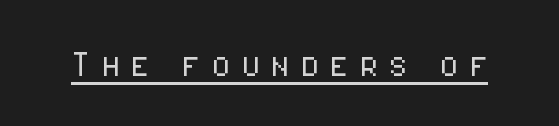
Q: Is the text bold? A: No.
Q: Is the text italic (slanted)? A: No, it is upright.
Q: Is the typeface a serif or a sans-serif typeface? A: Sans-serif.
Q: Is the text underlined? A: Yes.
Q: Is the spacing between letters normal or unusually wide? A: Unusually wide.
Q: Width (condensed, normal, or wide)? A: Condensed.
Q: Stroke contrast? A: Low.
Q: x-height? A: Medium.
Q: Monospaced? A: No.
